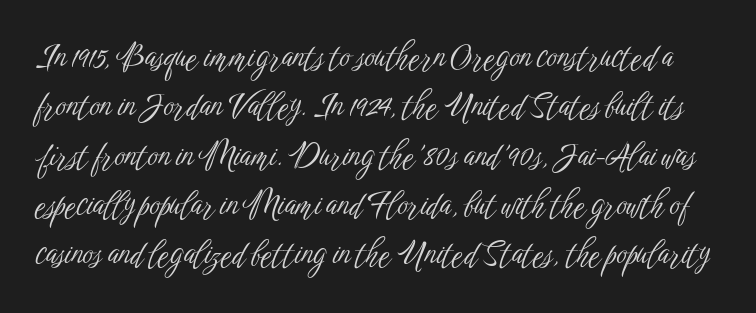
The image shows 32 px light, condensed sans-serif type; set normal line spacing (1.54x), normal letter spacing, not underlined; low stroke contrast and a medium x-height.
